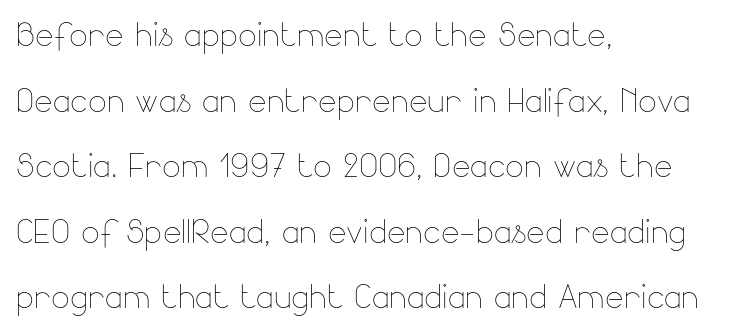
Q: Is the text bold? A: No.
Q: Is the text italic (slanted)? A: No, it is upright.
Q: Is the text underlined? A: No.
Q: How is the paragraph aligned? A: Left-aligned.
Q: Is the spacing between letters normal or unusually wide? A: Normal.
Q: Is the spacing between lines tight, normal or loose? A: Normal.
Q: Width (condensed, normal, or wide)? A: Normal.
Q: Stroke contrast? A: Low.
Q: x-height? A: Small.
Q: Monospaced? A: No.
